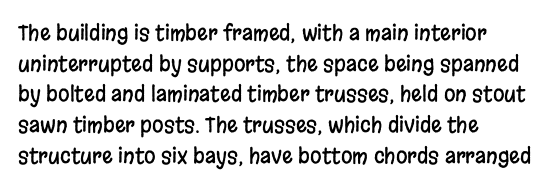
Style check: upright. Quick note: interline space is typical. This sample uses plain, unmodified letter spacing. In CSS terms this would be text-align: left.
